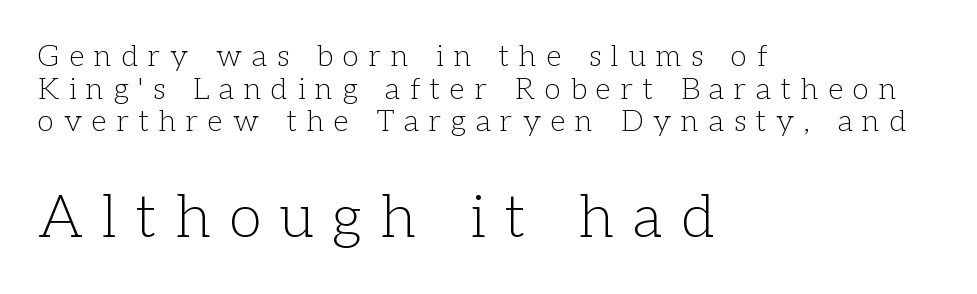
{"serif": "yes", "italic": "no", "bold": "no", "weight": "light", "width": "normal", "stroke_contrast": "low", "x_height": "medium", "monospaced": "no", "underline": "no", "align": "left", "line_spacing": "tight", "line_spacing_ratio": 1.09, "letter_spacing": "wide", "letter_spacing_em": 0.33, "larger_block": "second", "size_ratio": 1.97, "glyph_px": 59}
